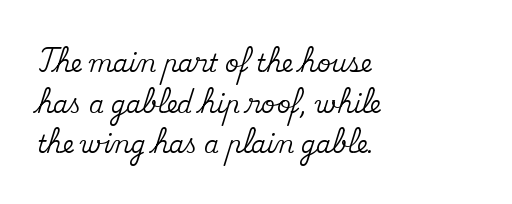
The block of text has a typical density, with ordinary space between rows. The paragraph shown leans on its left margin. Descenders are the only things crossing below the line. Nothing unusual about the tracking: characters are spaced as the font intends.
